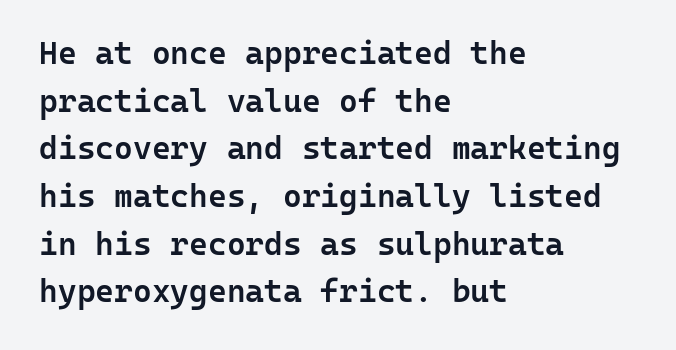
{"serif": "no", "italic": "no", "bold": "semi", "weight": "semibold", "width": "normal", "stroke_contrast": "low", "x_height": "medium", "monospaced": "yes", "underline": "no", "align": "left", "line_spacing": "normal", "line_spacing_ratio": 1.49, "letter_spacing": "normal", "letter_spacing_em": 0.0, "glyph_px": 32}
